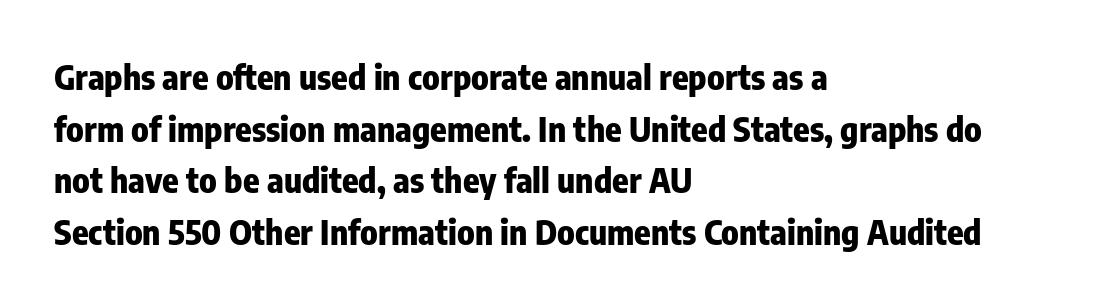
The image shows 34 px heavy, condensed sans-serif type, upright; set left-aligned, normal line spacing (1.52x), normal letter spacing, not underlined; low stroke contrast and a medium x-height.
